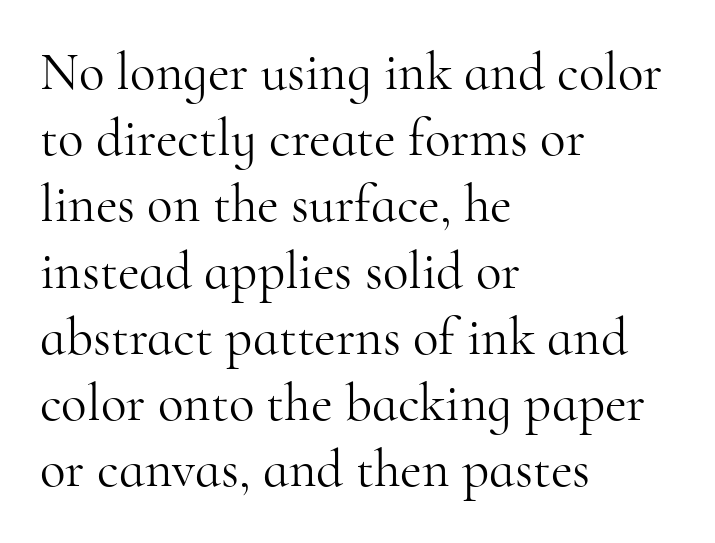
The image shows 53 px light serif type, upright; set left-aligned, normal line spacing (1.25x), normal letter spacing, not underlined; high stroke contrast and a small x-height.
